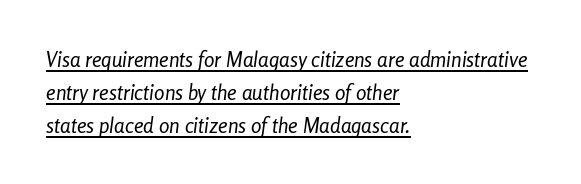
Q: Is the text bold? A: No.
Q: Is the text italic (slanted)? A: Yes, it leans right by about 8 degrees.
Q: Is the text underlined? A: Yes.
Q: How is the paragraph aligned? A: Left-aligned.
Q: Is the spacing between letters normal or unusually wide? A: Normal.
Q: Is the spacing between lines tight, normal or loose? A: Normal.
